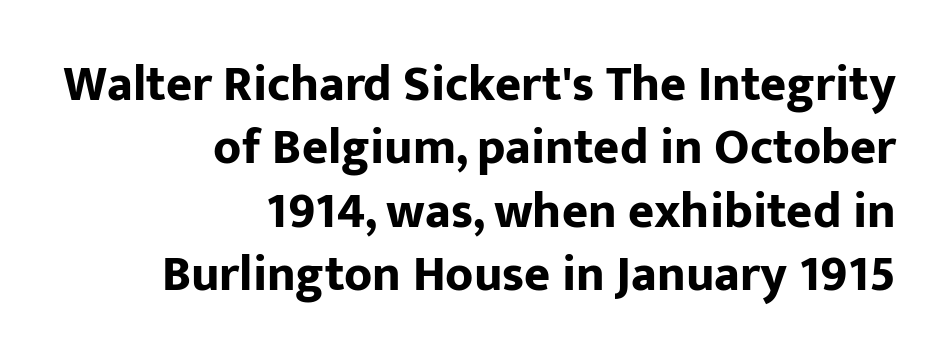
The image shows 50 px bold sans-serif type, upright; set right-aligned, normal line spacing (1.27x), normal letter spacing, not underlined; low stroke contrast and a medium x-height.
